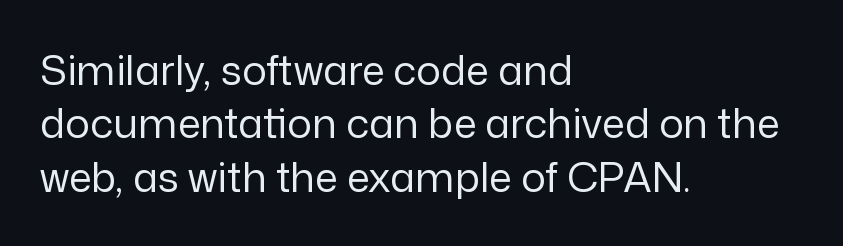
Q: Is the text bold? A: No.
Q: Is the text italic (slanted)? A: No, it is upright.
Q: Is the typeface a serif or a sans-serif typeface? A: Sans-serif.
Q: Is the text underlined? A: No.
Q: How is the paragraph aligned? A: Left-aligned.
Q: Is the spacing between letters normal or unusually wide? A: Normal.
Q: Is the spacing between lines tight, normal or loose? A: Normal.
Q: Width (condensed, normal, or wide)? A: Normal.
Q: Stroke contrast? A: Low.
Q: x-height? A: Medium.
Q: Monospaced? A: No.
